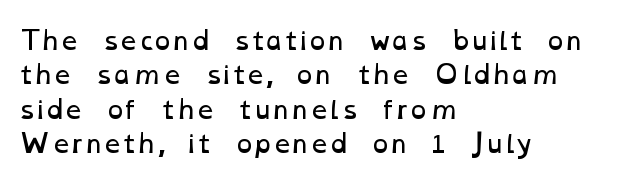
The image shows 25 px text type; set left-aligned, normal line spacing (1.38x), normal letter spacing, not underlined.
